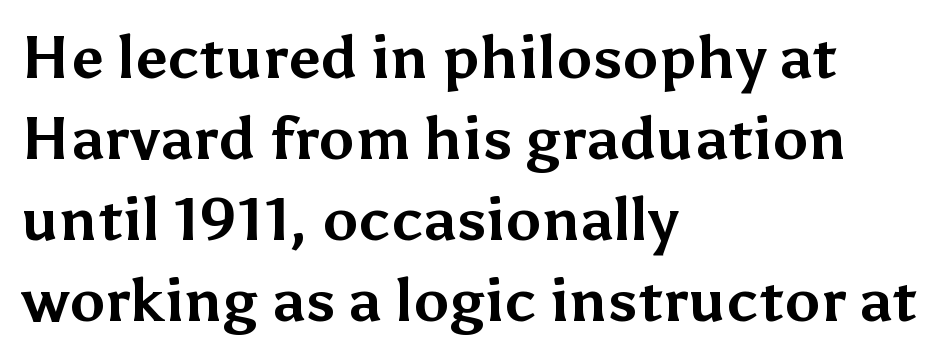
The image shows 60 px bold sans-serif type, upright; set left-aligned, normal line spacing (1.35x), normal letter spacing, not underlined; medium stroke contrast and a medium x-height.
